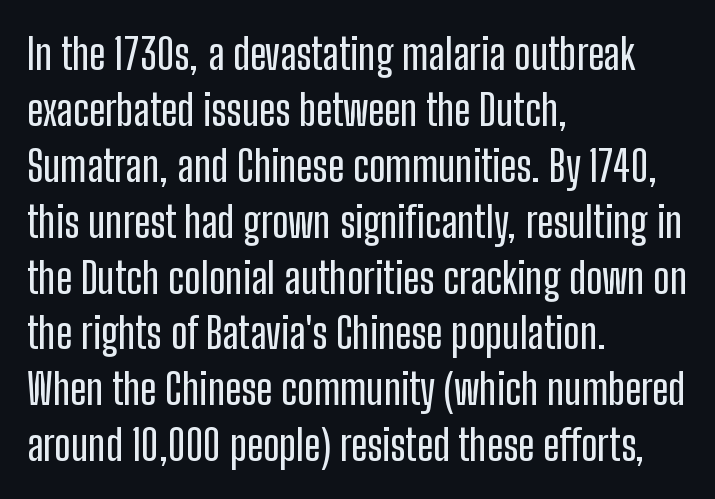
Quick note: interline space is typical. What kind of face is this? One without serifs — a sans. A bare baseline throughout the passage. The letterforms sit shoulder to shoulder at normal distance. Leftover space on each line is placed entirely after the last word. Style check: upright.
